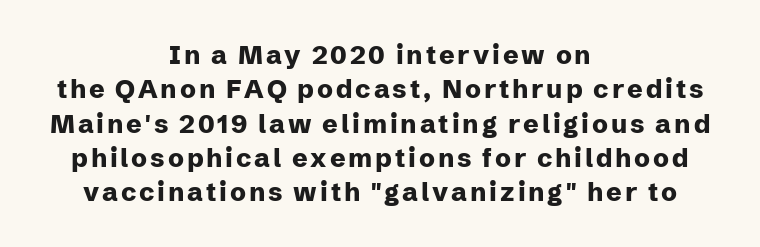
The image shows 26 px bold type, upright; set centered, normal line spacing (1.32x), not underlined.
